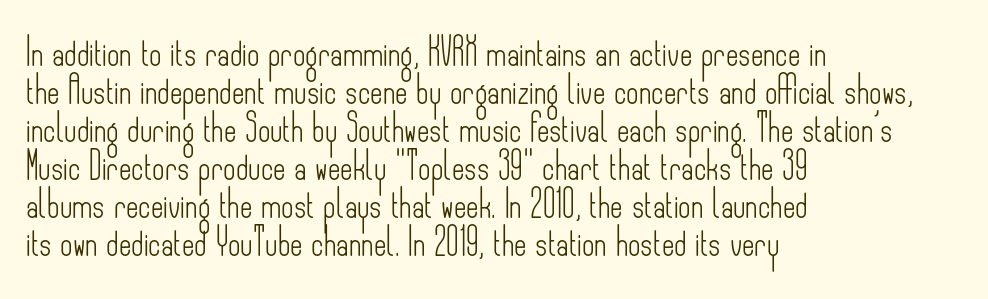
The designer left line spacing at the default. A classic flush-left, rag-right setting is used for this passage. The font sits on the lighter half of the weight spectrum, regular included. The letters stand straight up with perfectly vertical stems. No word sits above an underline.
